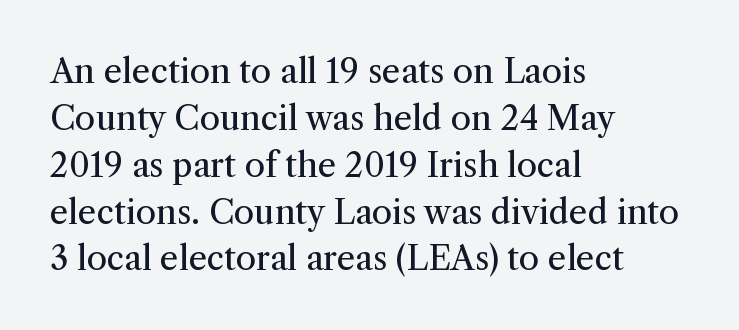
The image shows 33 px regular-weight serif type, upright; set left-aligned, normal line spacing (1.42x), normal letter spacing, not underlined; medium stroke contrast and a medium x-height.
